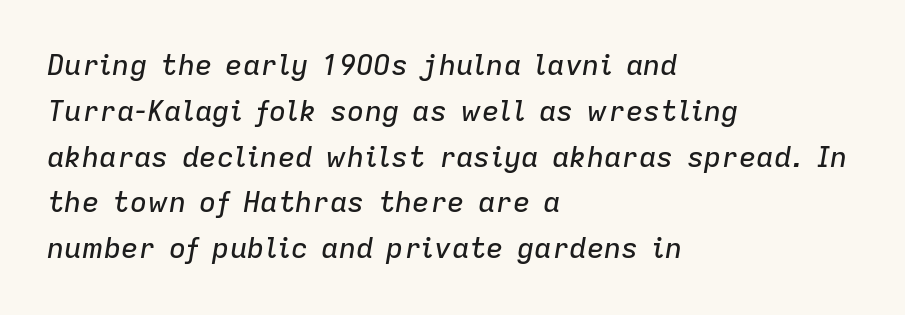
The image shows 29 px text type, italic (leaning right); set left-aligned, normal line spacing (1.58x), normal letter spacing, not underlined; low stroke contrast and a medium x-height.
